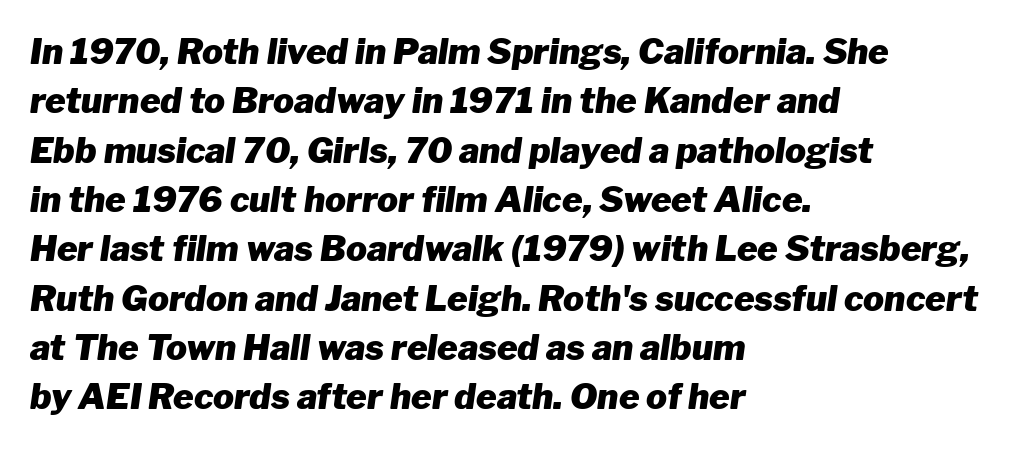
Q: Is the text bold? A: Yes.
Q: Is the text italic (slanted)? A: Yes, it leans right by about 8 degrees.
Q: Is the text underlined? A: No.
Q: How is the paragraph aligned? A: Left-aligned.
Q: Is the spacing between letters normal or unusually wide? A: Normal.
Q: Is the spacing between lines tight, normal or loose? A: Normal.
Q: Width (condensed, normal, or wide)? A: Normal.
Q: Stroke contrast? A: Low.
Q: x-height? A: Medium.
Q: Monospaced? A: No.
